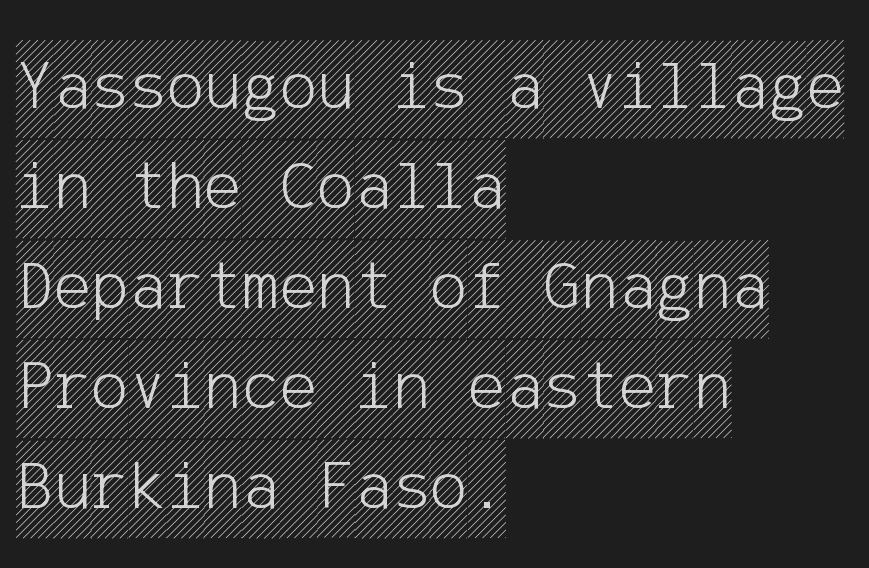
There is no visible air inserted between adjacent glyphs. Quick note: underline off. The space between consecutive lines is moderate. This rendering uses left alignment, leaving the right contour irregular. Is there any slant? The stems are plumb.
